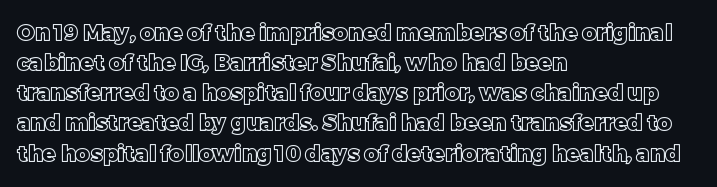
The image shows 22 px text type, upright; set left-aligned, normal line spacing (1.37x), normal letter spacing, not underlined.
